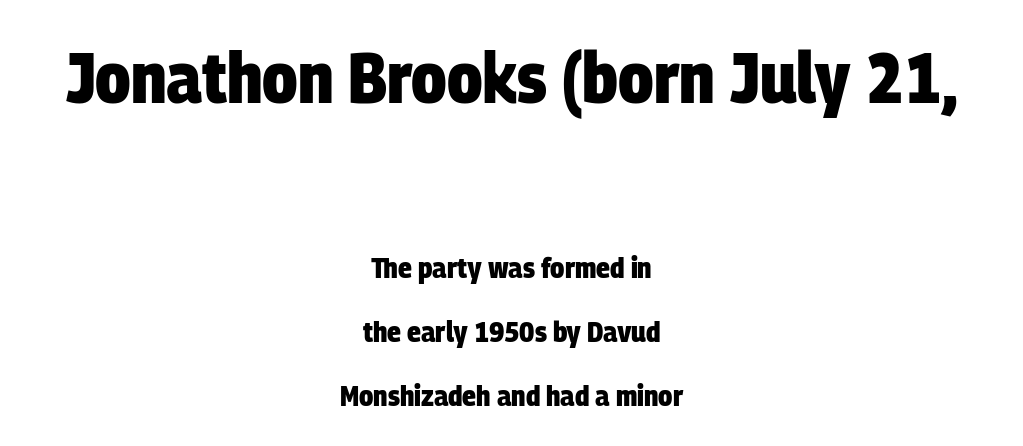
A student would call this center alignment; a typographer would say set centered. You could fit nearly another row in the gap between these rows. Nothing sits at the stroke ends, so this counts as sans-serif. Is this a fixed-width face? No — the glyphs have proportional, varying widths.
